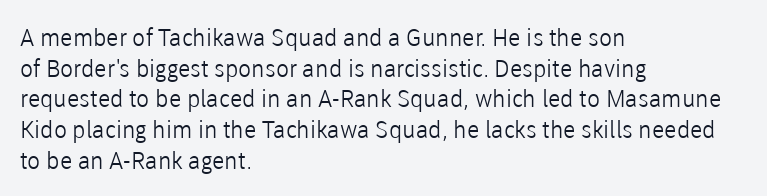
Q: Is the text bold? A: No.
Q: Is the text italic (slanted)? A: No, it is upright.
Q: Is the text underlined? A: No.
Q: How is the paragraph aligned? A: Left-aligned.
Q: Is the spacing between letters normal or unusually wide? A: Normal.
Q: Is the spacing between lines tight, normal or loose? A: Normal.
